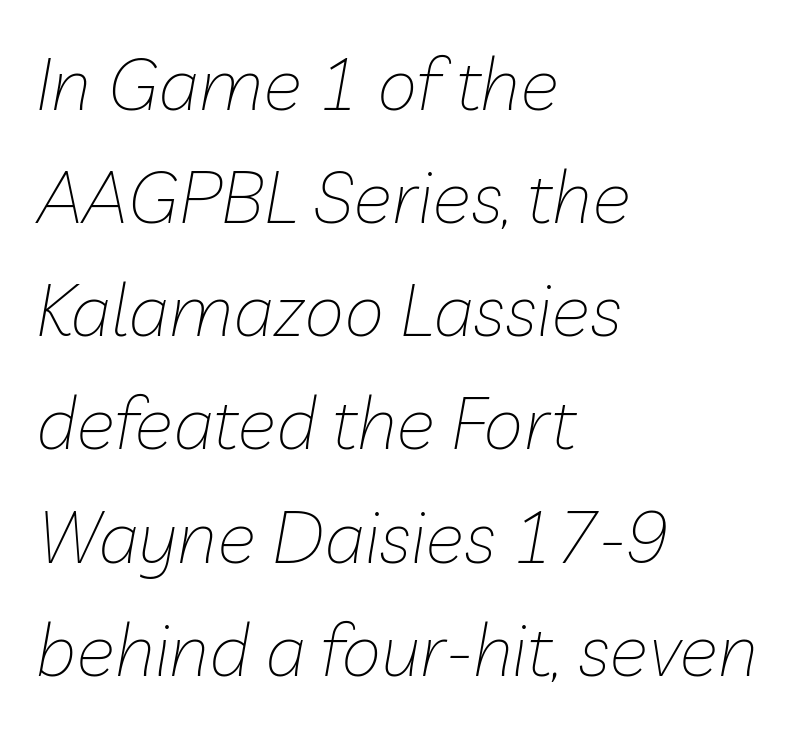
The image shows 73 px thin type, italic (leaning right); set left-aligned, normal line spacing (1.55x), normal letter spacing, not underlined; low stroke contrast and a medium x-height.
